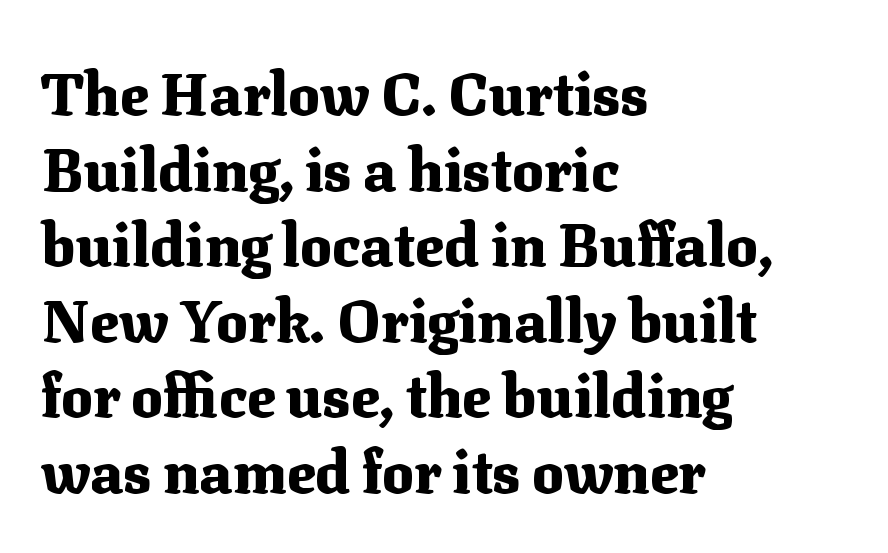
The image shows 59 px heavy serif type, upright; set left-aligned, normal line spacing (1.28x), normal letter spacing, not underlined; medium stroke contrast and a medium x-height.
